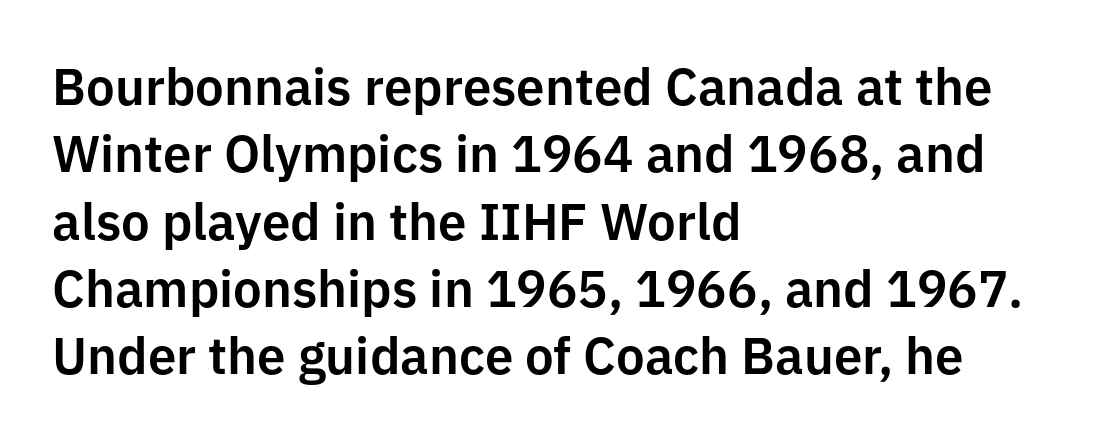
No italicization has been applied; the sample stays upright. The type is set solid horizontally, with unmodified tracking. In terms of letterform style, serifs are entirely absent. This sample keeps an unexceptional amount of space between lines. Quick note: underline off.
